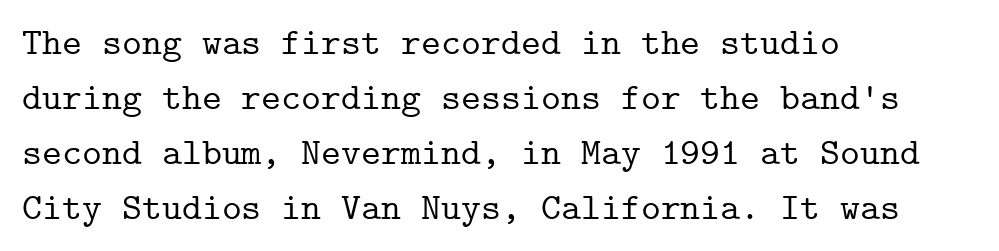
The characters display serif detailing at their extremities. These lines are rendered in a fixed-pitch font. How are the letters spaced? Ordinarily, with no added tracking. Does the lettering tilt? It doesn't — this is upright. This rendering uses left alignment, leaving the right contour irregular. Descender tails drop into unmarked territory.
